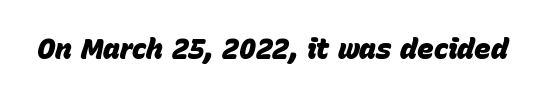
{"italic": "yes", "lean": "right", "slant_degrees": 15, "bold": "yes", "weight": "heavy", "width": "normal", "stroke_contrast": "low", "x_height": "large", "monospaced": "no", "underline": "no", "letter_spacing": "normal", "letter_spacing_em": 0.0, "glyph_px": 28}
